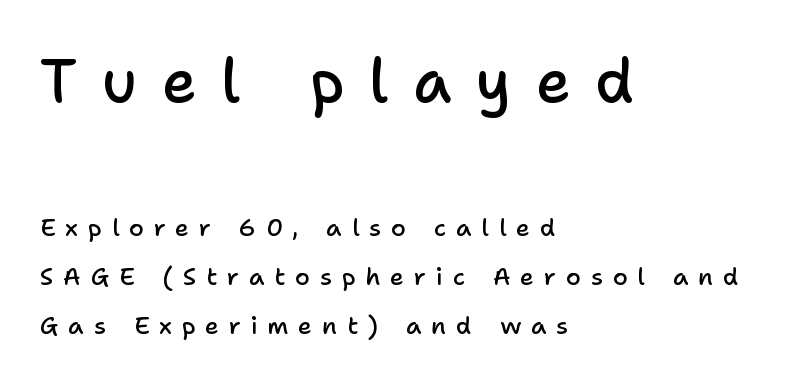
The image shows 60 px semibold sans-serif type, upright; set left-aligned, loose line spacing (2.05x), unusually wide letter spacing (+0.41 em), not underlined; the first (top) block is 2.5x larger; low stroke contrast and a medium x-height.
